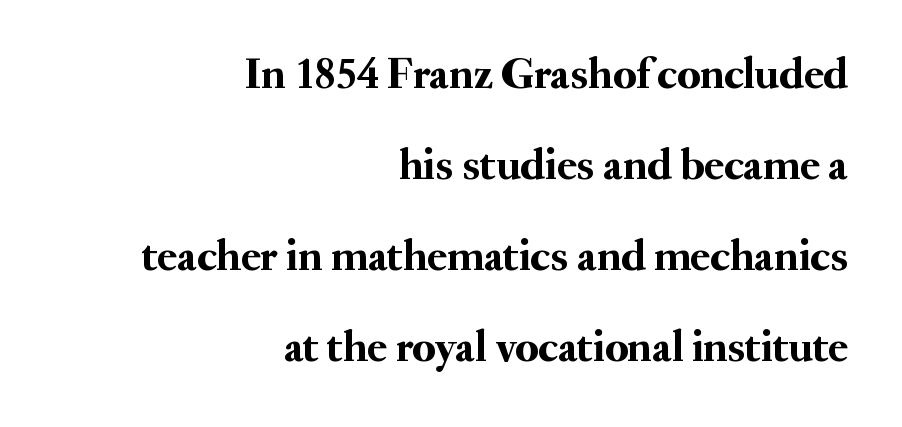
Q: Is the text italic (slanted)? A: No, it is upright.
Q: Is the typeface a serif or a sans-serif typeface? A: Serif.
Q: Is the text underlined? A: No.
Q: How is the paragraph aligned? A: Right-aligned.
Q: Is the spacing between letters normal or unusually wide? A: Normal.
Q: Is the spacing between lines tight, normal or loose? A: Loose.
Q: Width (condensed, normal, or wide)? A: Normal.
Q: Stroke contrast? A: Medium.
Q: x-height? A: Small.
Q: Monospaced? A: No.
